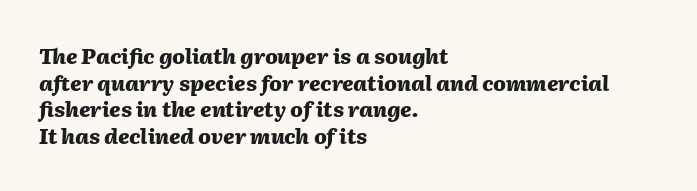
{"italic": "yes", "lean": "right", "slant_degrees": 2, "bold": "yes", "underline": "no", "align": "left", "line_spacing": "normal", "line_spacing_ratio": 1.27, "letter_spacing": "normal", "letter_spacing_em": 0.0, "glyph_px": 21}
